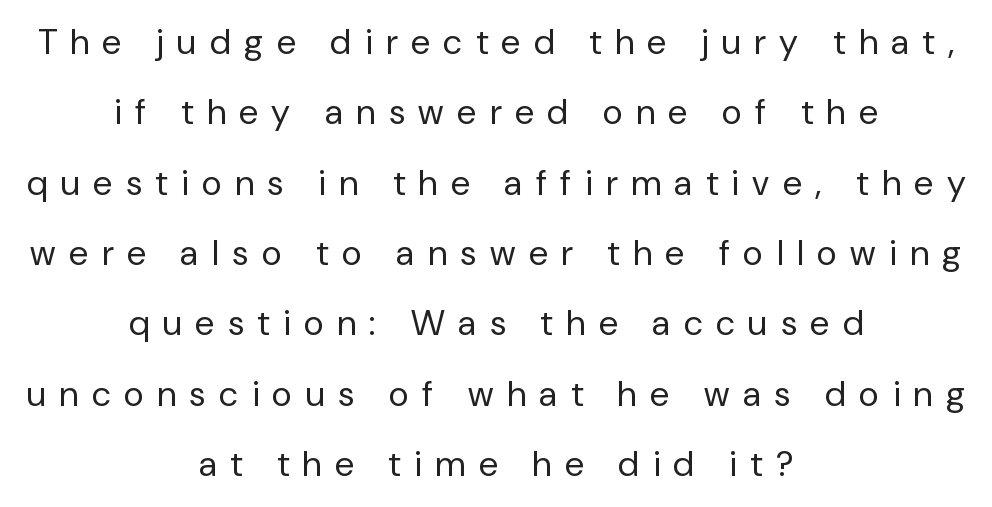
The specimen reads as upright at a glance. The letters carry no serifs — their stems end cleanly without finishing strokes. Here the designer chose a conventional face with non-uniform glyph widths. The tracking reads as deliberately expanded to a designer's eye.
